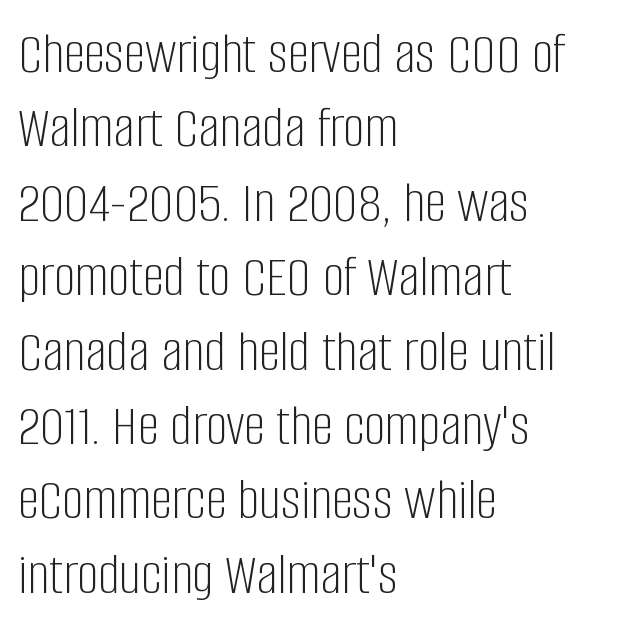
Q: Is the text bold? A: No.
Q: Is the text italic (slanted)? A: No, it is upright.
Q: Is the typeface a serif or a sans-serif typeface? A: Sans-serif.
Q: Is the text underlined? A: No.
Q: How is the paragraph aligned? A: Left-aligned.
Q: Is the spacing between letters normal or unusually wide? A: Normal.
Q: Width (condensed, normal, or wide)? A: Condensed.
Q: Stroke contrast? A: Low.
Q: x-height? A: Large.
Q: Monospaced? A: No.
